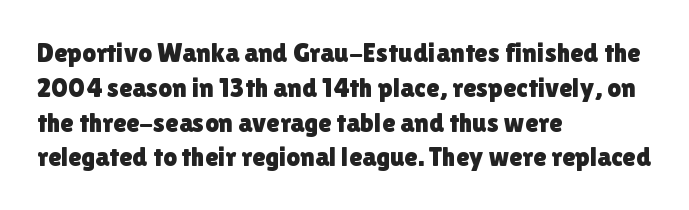
Students, observe: this is what conventionally led text looks like. This sample uses plain, unmodified letter spacing. Nobody drew a line under any word here. The typesetter chose a ragged-right arrangement here. Style check: upright.
